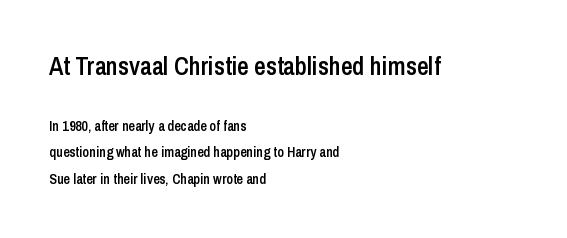
Italic: no, the glyphs are upright roman. The setting favours the left margin, as ordinary paragraphs usually do. The string is rendered with underlining switched off. I'd describe the lettering as semibold — firm but not a full bold. Letter spacing: default.
